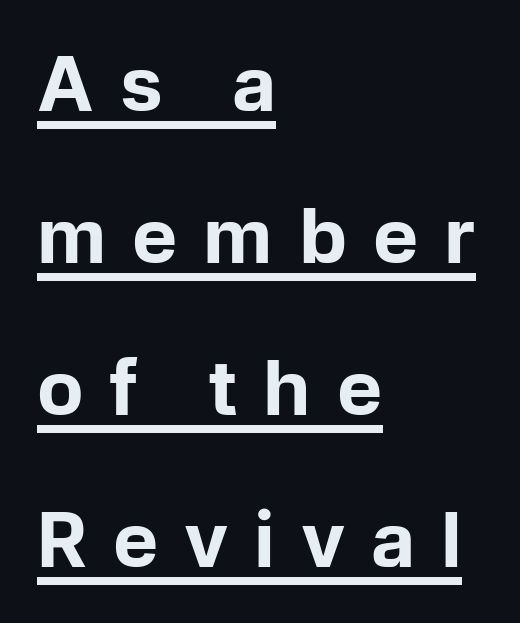
Somebody hit Ctrl+U on this one — the words are underlined. All the whitespace from short lines collects on the right. The sample has been set heavy, in full bold. Posture: vertical.
